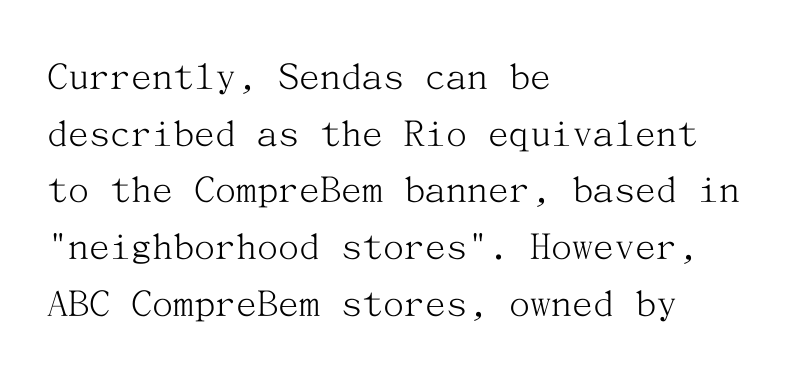
{"serif": "yes", "italic": "no", "bold": "no", "weight": "light", "width": "normal", "stroke_contrast": "medium", "x_height": "medium", "underline": "no", "align": "left", "line_spacing": "normal", "line_spacing_ratio": 1.35, "letter_spacing": "normal", "letter_spacing_em": 0.0, "glyph_px": 42}
